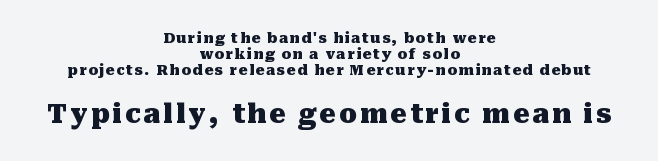
Unmarked baselines from the first word to the last. Regarding leading, the lines here are crowded together. Does the bottom block carry the larger type? Yes, it does. Does the copy run flush right? No — it is centered line by line.
